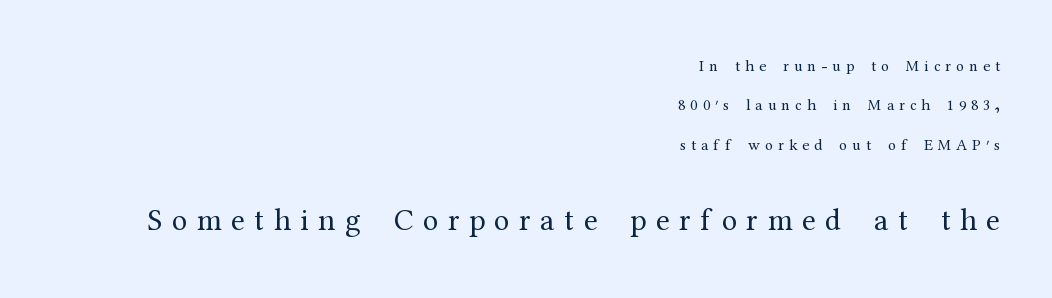
The image shows 31 px regular-weight serif type, upright; set right-aligned, loose line spacing (2.46x), unusually wide letter spacing (+0.31 em), not underlined; the second (bottom) block is 1.94x larger; medium stroke contrast and a medium x-height.
